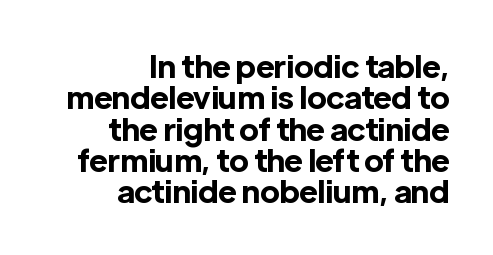
{"serif": "no", "italic": "no", "bold": "yes", "weight": "bold", "width": "normal", "x_height": "medium", "monospaced": "no", "underline": "no", "align": "right", "line_spacing": "tight", "line_spacing_ratio": 1.01, "letter_spacing": "normal", "letter_spacing_em": 0.0, "glyph_px": 31}
